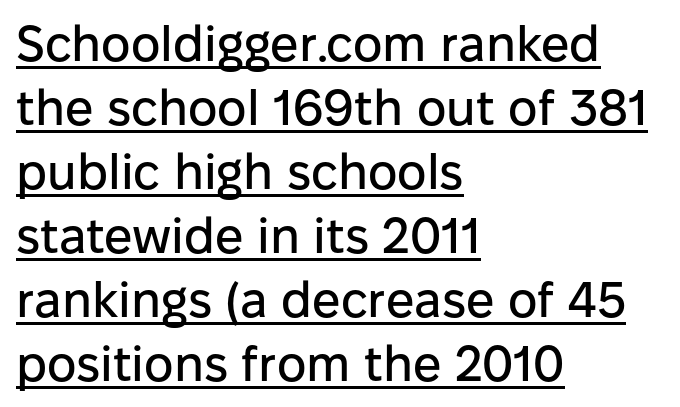
Q: Is the text italic (slanted)? A: No, it is upright.
Q: Is the typeface a serif or a sans-serif typeface? A: Sans-serif.
Q: Is the text underlined? A: Yes.
Q: How is the paragraph aligned? A: Left-aligned.
Q: Is the spacing between letters normal or unusually wide? A: Normal.
Q: Is the spacing between lines tight, normal or loose? A: Normal.
Q: Width (condensed, normal, or wide)? A: Normal.
Q: Stroke contrast? A: Low.
Q: x-height? A: Medium.
Q: Monospaced? A: No.
